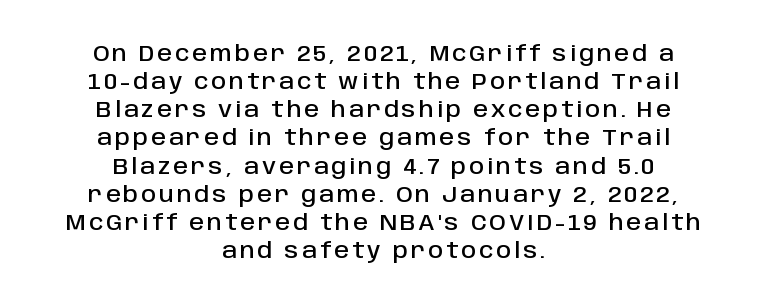
Q: Is the text italic (slanted)? A: No, it is upright.
Q: Is the text underlined? A: No.
Q: How is the paragraph aligned? A: Centered.
Q: Is the spacing between lines tight, normal or loose? A: Normal.
